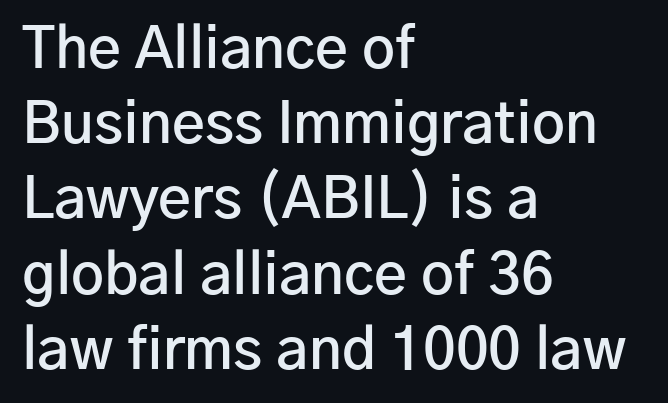
Q: Is the text bold? A: Semi-bold.
Q: Is the text italic (slanted)? A: No, it is upright.
Q: Is the typeface a serif or a sans-serif typeface? A: Sans-serif.
Q: Is the text underlined? A: No.
Q: How is the paragraph aligned? A: Left-aligned.
Q: Is the spacing between letters normal or unusually wide? A: Normal.
Q: Is the spacing between lines tight, normal or loose? A: Normal.
Q: Width (condensed, normal, or wide)? A: Normal.
Q: Stroke contrast? A: Low.
Q: x-height? A: Medium.
Q: Monospaced? A: No.
